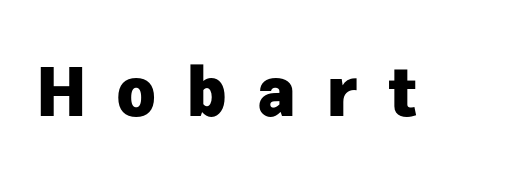
{"serif": "no", "italic": "no", "bold": "yes", "weight": "heavy", "width": "normal", "stroke_contrast": "low", "x_height": "medium", "monospaced": "no", "underline": "no", "letter_spacing": "wide", "letter_spacing_em": 0.45, "glyph_px": 67}
